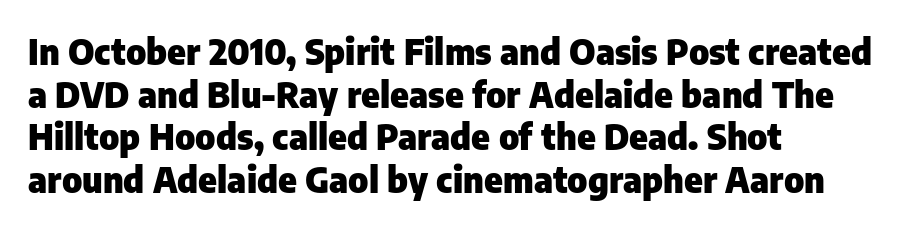
The image shows 35 px heavy sans-serif type, upright; set left-aligned, line spacing 1.22x, normal letter spacing, not underlined; low stroke contrast and a medium x-height.
